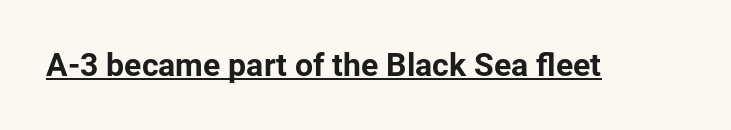
The image shows 32 px bold sans-serif type, upright; set normal letter spacing, underlined; low stroke contrast and a medium x-height.
